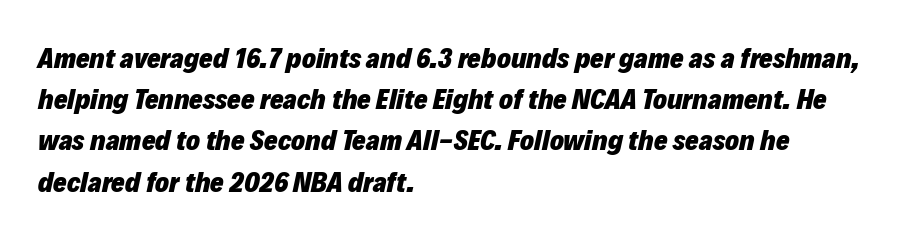
The lines are quadded left. The baseline area is clear. Weight: bold. Here the designer chose a conventional face with non-uniform glyph widths. The gaps between neighbouring characters are ordinary and unremarkable.
